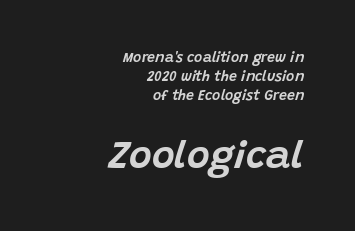
Between these two stacked blocks, the lower one wins on size. Layout note: lines flush right. Any mark beneath the type? The region is blank. How would I describe the line gaps? Plain and ordinary.
